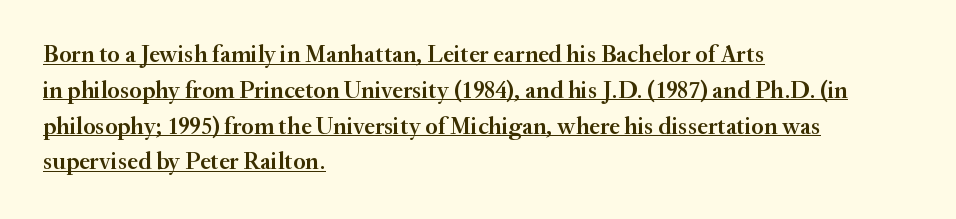
The image shows 24 px text type, upright; set left-aligned, normal line spacing (1.49x), normal letter spacing, underlined.
